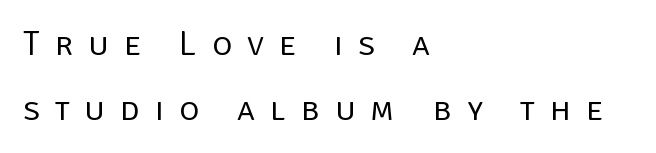
The image shows 34 px regular-weight sans-serif type, upright; set left-aligned, loose line spacing (1.91x), unusually wide letter spacing (+0.45 em), not underlined; low stroke contrast and a large x-height.
